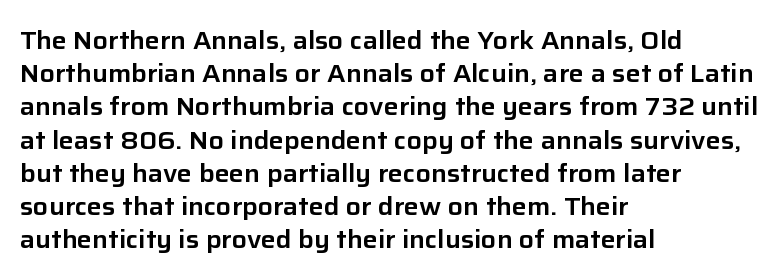
{"italic": "no", "underline": "no", "align": "left", "line_spacing": "normal", "line_spacing_ratio": 1.33, "letter_spacing": "normal", "letter_spacing_em": 0.0, "glyph_px": 25}
